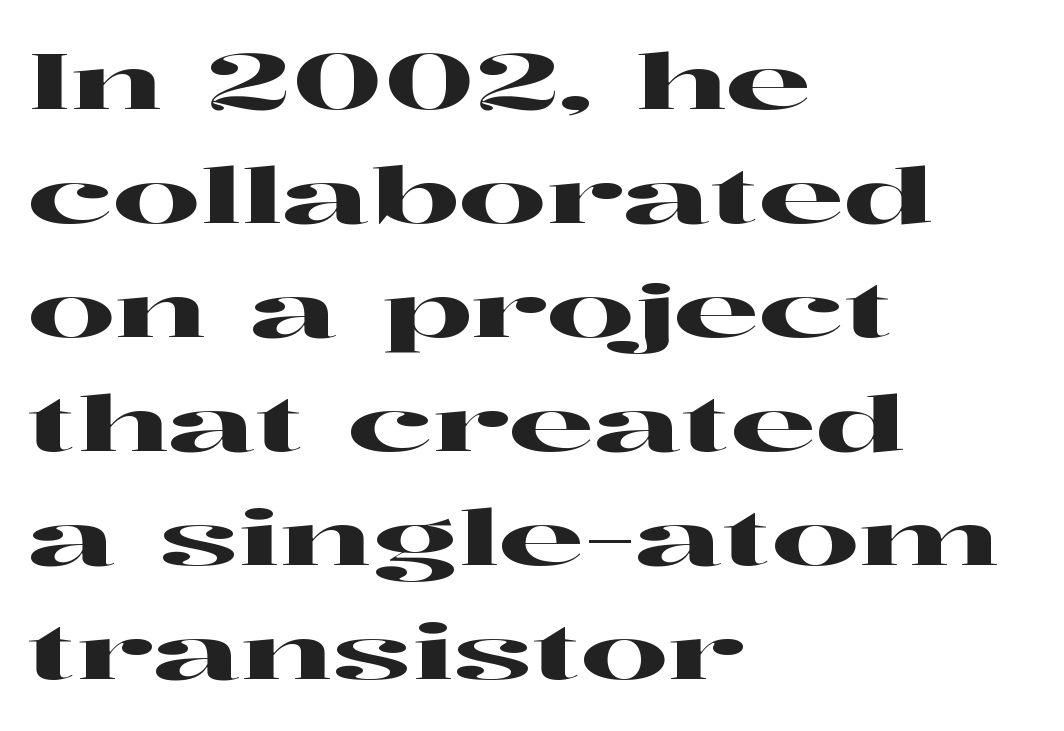
{"serif": "yes", "italic": "no", "width": "wide", "stroke_contrast": "high", "x_height": "medium", "monospaced": "no", "underline": "no", "align": "left", "line_spacing": "normal", "line_spacing_ratio": 1.48, "letter_spacing": "normal", "letter_spacing_em": 0.0, "glyph_px": 77}
